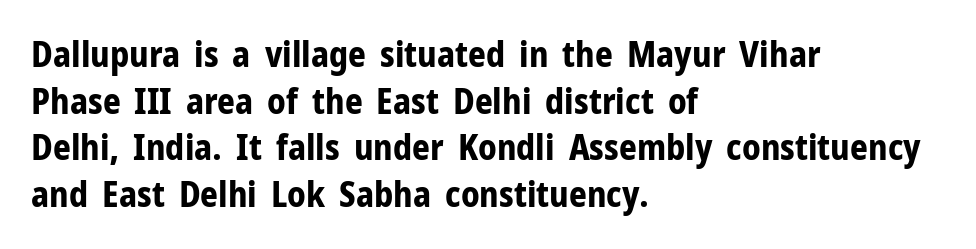
The image shows 35 px bold sans-serif type, upright; set left-aligned, normal line spacing (1.33x), normal letter spacing, not underlined; low stroke contrast and a medium x-height.
